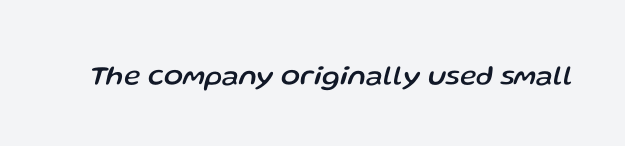
The image shows 28 px text type, italic (leaning right); set normal letter spacing, not underlined; low stroke contrast and a medium x-height.
